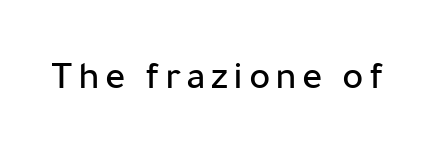
The image shows 40 px sans-serif type, upright; set not underlined; low stroke contrast and a medium x-height.
